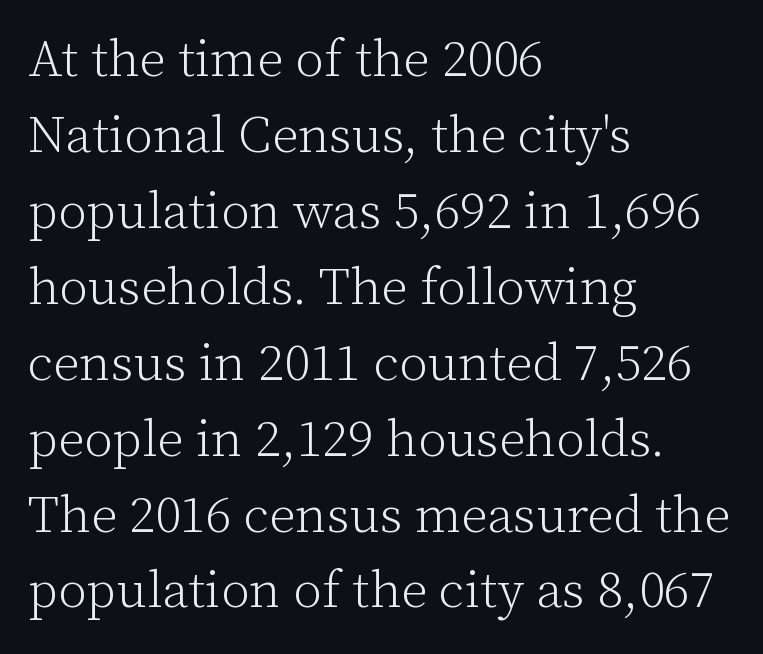
{"serif": "yes", "italic": "no", "bold": "no", "weight": "light", "width": "normal", "stroke_contrast": "low", "x_height": "medium", "monospaced": "no", "underline": "no", "align": "left", "line_spacing": "normal", "line_spacing_ratio": 1.46, "letter_spacing": "normal", "letter_spacing_em": 0.0, "glyph_px": 52}
